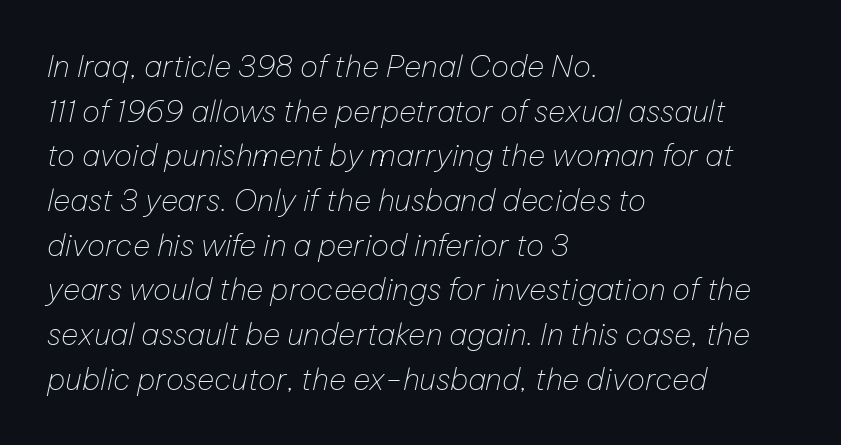
Q: Is the text bold? A: No.
Q: Is the text italic (slanted)? A: Yes, it leans right by about 12 degrees.
Q: Is the text underlined? A: No.
Q: How is the paragraph aligned? A: Left-aligned.
Q: Is the spacing between letters normal or unusually wide? A: Normal.
Q: Is the spacing between lines tight, normal or loose? A: Normal.
Q: Width (condensed, normal, or wide)? A: Normal.
Q: Stroke contrast? A: Low.
Q: x-height? A: Medium.
Q: Monospaced? A: No.
